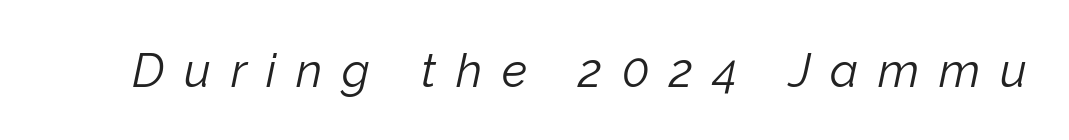
{"italic": "yes", "lean": "right", "slant_degrees": 12, "bold": "no", "weight": "light", "width": "normal", "stroke_contrast": "low", "x_height": "medium", "monospaced": "no", "underline": "no", "letter_spacing": "wide", "letter_spacing_em": 0.42, "glyph_px": 47}
